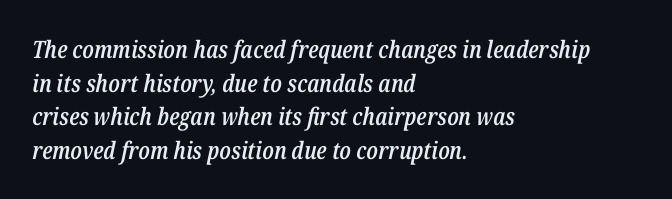
{"italic": "yes", "lean": "right", "slant_degrees": 12, "bold": "semi", "underline": "no", "align": "left", "line_spacing": "normal", "line_spacing_ratio": 1.4, "letter_spacing": "normal", "letter_spacing_em": 0.0, "glyph_px": 24}
